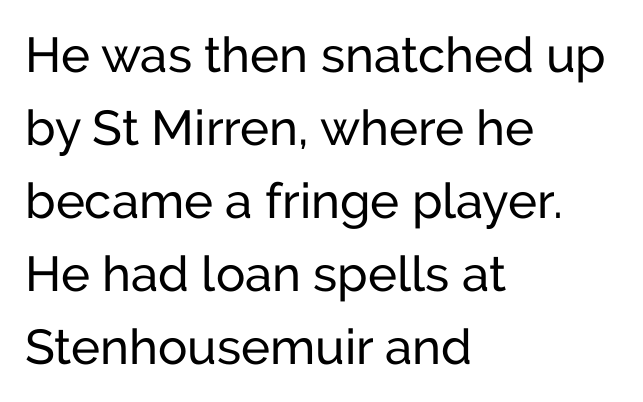
A student would call this left alignment; a typographer would say flush left, rag right. Quick note: interline space is typical. This sample uses an upright cut, with every glyph sitting square on the baseline. Each row of text sits above clean, open space. Letterform terminals end flat and unadorned throughout the passage.
